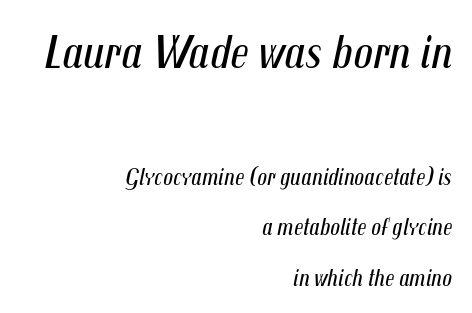
{"italic": "yes", "lean": "right", "slant_degrees": 12, "bold": "no", "weight": "regular", "width": "condensed", "stroke_contrast": "medium", "x_height": "medium", "monospaced": "no", "underline": "no", "align": "right", "line_spacing": "loose", "line_spacing_ratio": 2.11, "letter_spacing": "normal", "letter_spacing_em": 0.0, "larger_block": "first", "size_ratio": 2.0, "glyph_px": 48}
